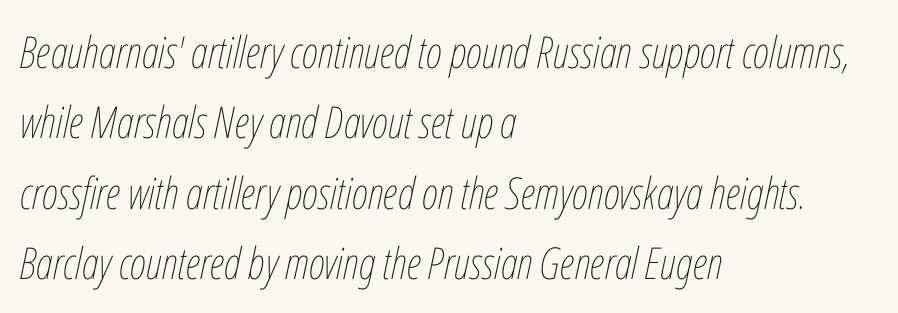
The image shows 44 px thin, condensed type, italic (leaning right); set left-aligned, normal line spacing (1.6x), normal letter spacing, not underlined; low stroke contrast and a medium x-height.
